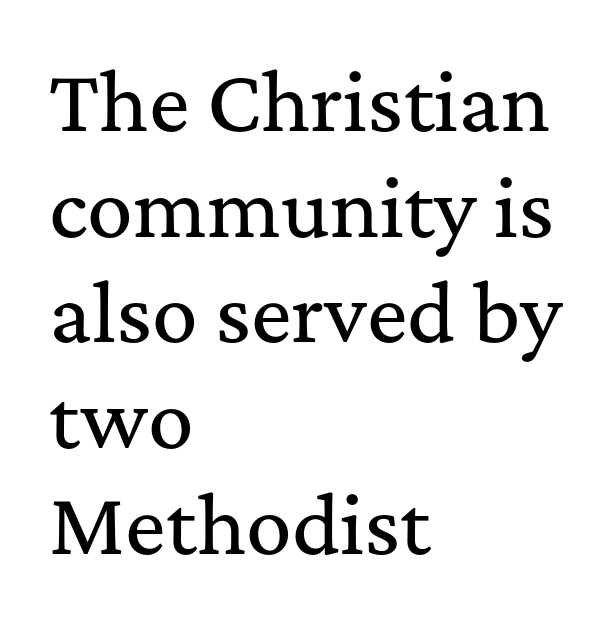
The image shows 76 px serif type, upright; set left-aligned, normal line spacing (1.39x), normal letter spacing, not underlined; medium stroke contrast and a medium x-height.
